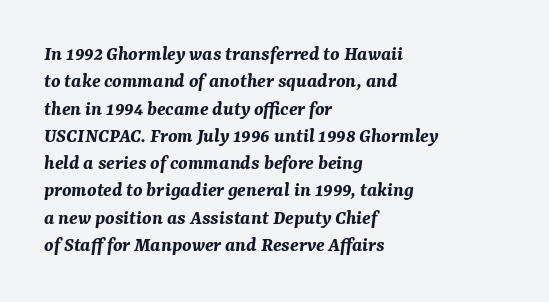
Normally led — the rows are evenly, conventionally spaced. Italic: yes, the glyphs are oblique. Just letters on the line, the space beneath them empty. One-word summary of the alignment: left.
